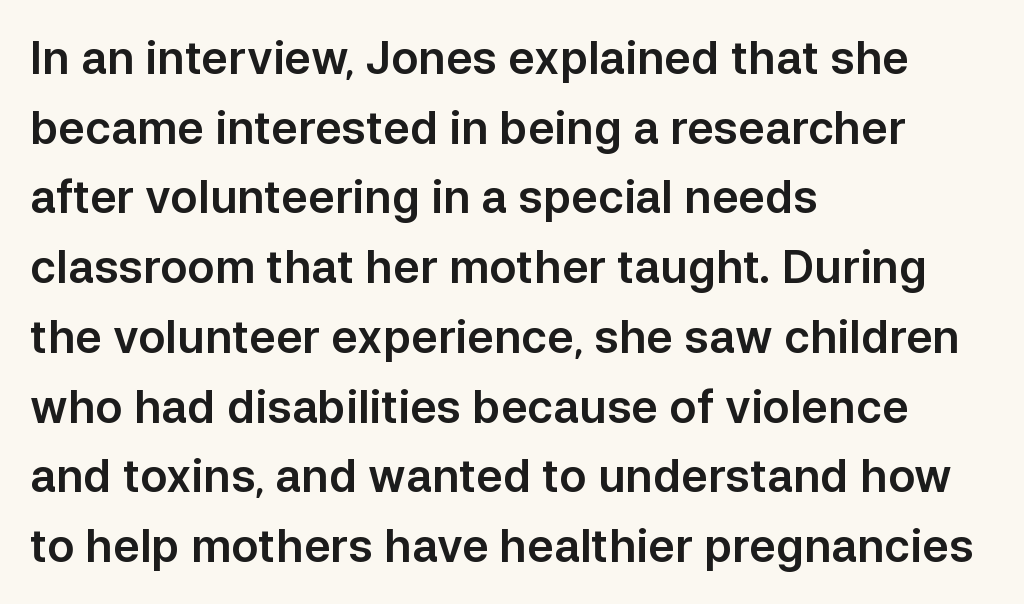
{"serif": "no", "italic": "no", "width": "normal", "stroke_contrast": "low", "x_height": "medium", "monospaced": "no", "underline": "no", "align": "left", "line_spacing": "normal", "line_spacing_ratio": 1.55, "letter_spacing": "normal", "letter_spacing_em": 0.0, "glyph_px": 45}
